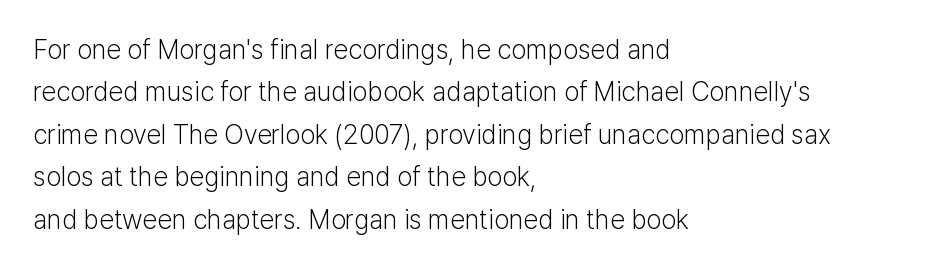
Characters follow at the spacing the type designer built in. Where is the straight margin? On the left. Weight: regular or lighter. Check the space under the baseline: it is left empty. Each new line begins a customary step beneath the previous one.
